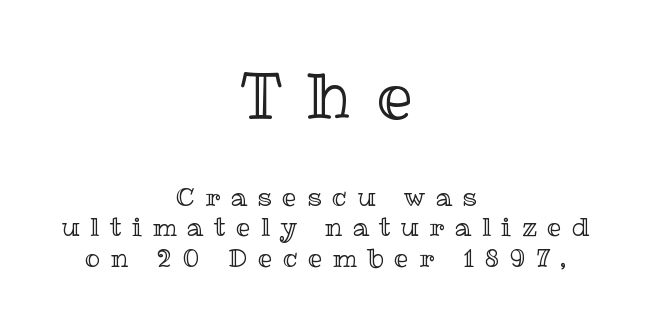
The face used here is proportionally spaced, like ordinary book or web type. Reading top to bottom, the characters get smaller at the block break. Posture: vertical. Someone cranked the tracking dial way up on this one. The baseline area is clear.
